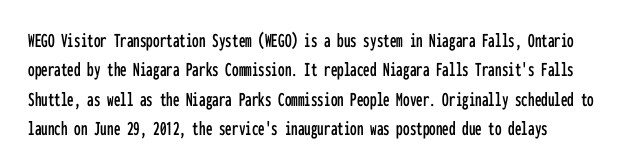
Q: Is the text italic (slanted)? A: No, it is upright.
Q: Is the text underlined? A: No.
Q: Is the spacing between letters normal or unusually wide? A: Normal.
Q: Is the spacing between lines tight, normal or loose? A: Normal.
